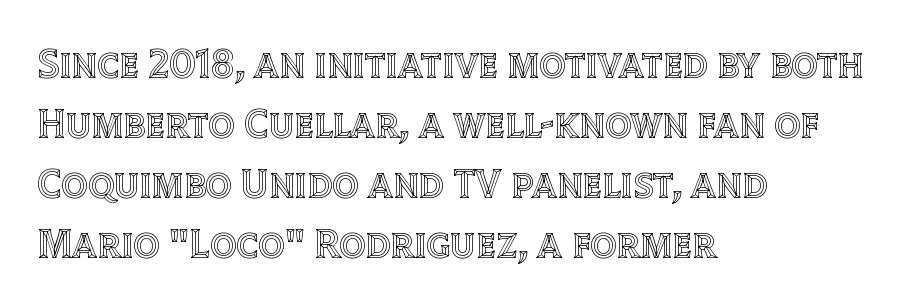
{"italic": "no", "width": "normal", "x_height": "large", "monospaced": "no", "underline": "no", "align": "left", "line_spacing": "normal", "line_spacing_ratio": 1.46, "letter_spacing": "normal", "letter_spacing_em": 0.0, "glyph_px": 41}
